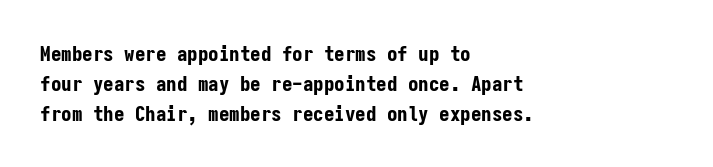
The image shows 21 px bold type, upright; set left-aligned, normal line spacing (1.42x), normal letter spacing, not underlined.
